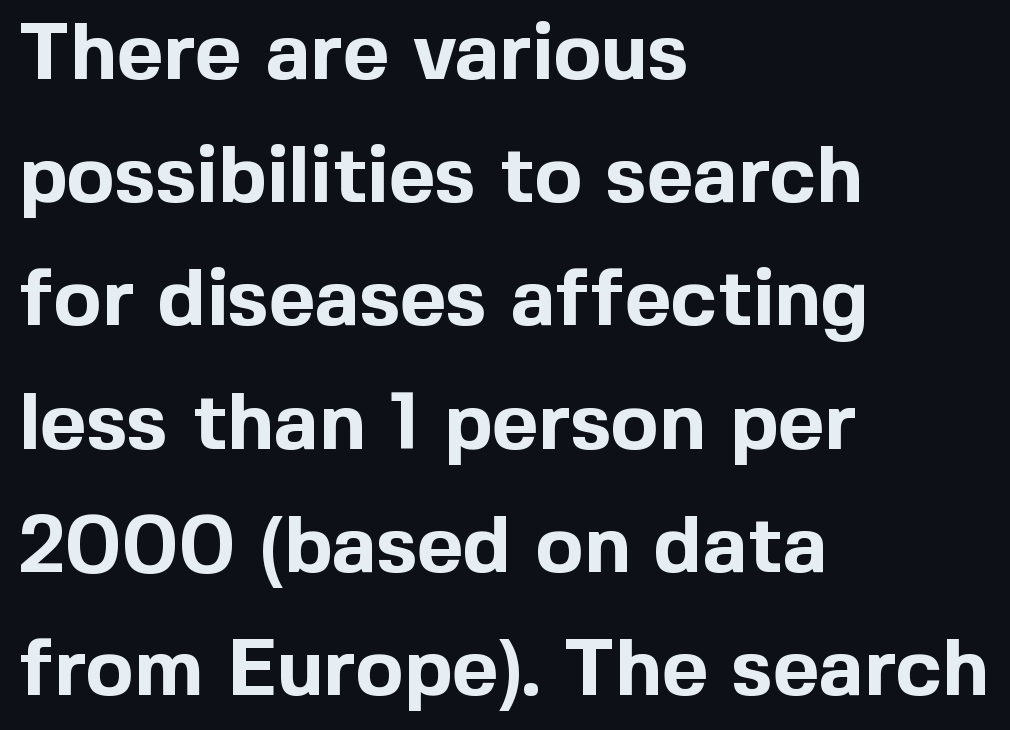
What weight is shown? A full bold with thick strokes. The type sits square on the baseline with zero lean. Nobody drew a line under any word here. The face used here is proportionally spaced, like ordinary book or web type. Does extra space separate the letters? No, they use regular spacing.
